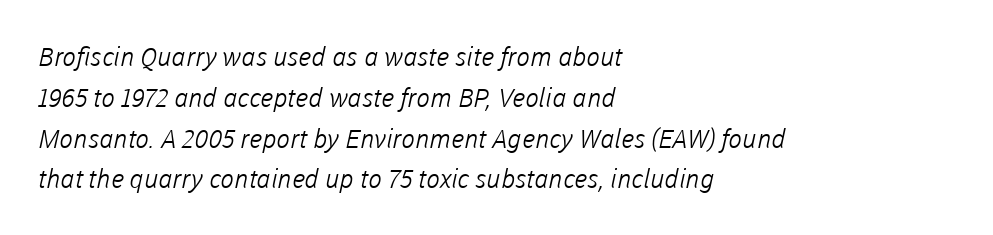
The passage shown stacks its lines at a standard gap. The characters are drawn with everyday or finer stroke widths. Line starts are locked; line ends wander. A typesetter would call this zero additional tracking. The zone under the glyphs is completely vacant.
